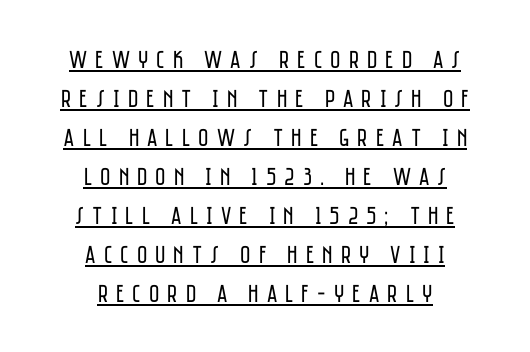
{"italic": "no", "bold": "no", "underline": "yes", "align": "center", "line_spacing": "normal", "line_spacing_ratio": 1.56, "letter_spacing": "wide", "letter_spacing_em": 0.32, "glyph_px": 25}
